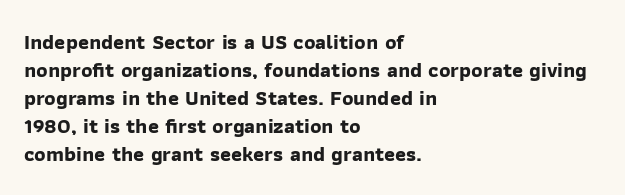
{"bold": "yes", "underline": "no", "align": "left", "line_spacing": "normal", "line_spacing_ratio": 1.33, "letter_spacing": "normal", "letter_spacing_em": 0.0, "glyph_px": 21}
